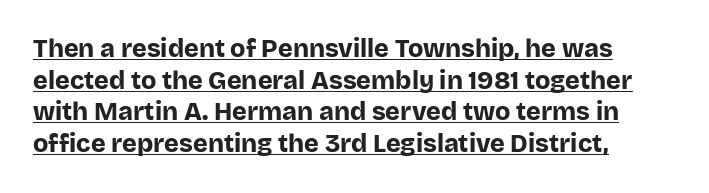
The rag falls on the right side of this text block. Vertical spacing — default. You can see a thin bar hugging the bottom of the glyphs. Emphasis by weight is at full strength: bold. These lines were composed using upright roman letters.
